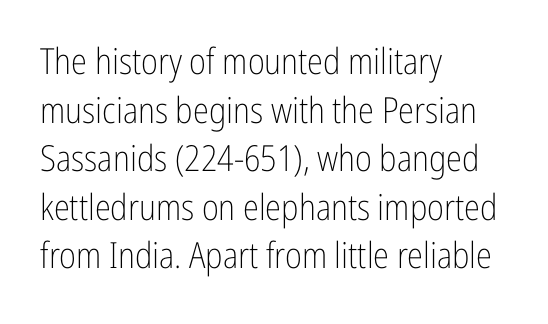
{"serif": "no", "italic": "no", "bold": "no", "weight": "light", "width": "condensed", "stroke_contrast": "low", "x_height": "medium", "monospaced": "no", "underline": "no", "align": "left", "line_spacing": "normal", "line_spacing_ratio": 1.35, "letter_spacing": "normal", "letter_spacing_em": 0.0, "glyph_px": 36}
